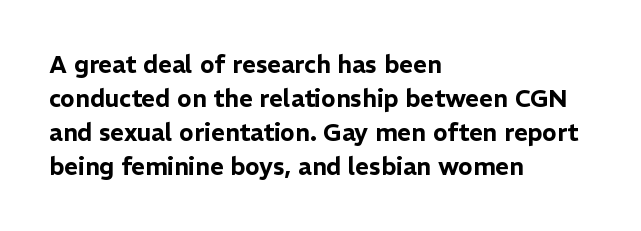
Here the glyphs are tracked normally, forming tight word shapes. A typesetter would call this leading conventional body-copy spacing. Descenders hang freely into open space. Typeset ragged right — the left edge is the straight one. Posture: upright roman.
